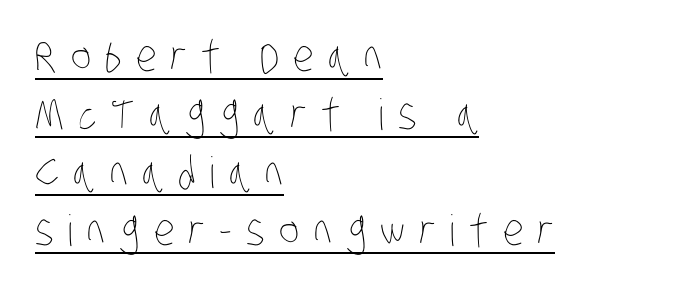
The image shows 43 px thin, condensed type; set left-aligned, normal line spacing (1.35x), unusually wide letter spacing (+0.33 em), underlined; low stroke contrast and a large x-height.
